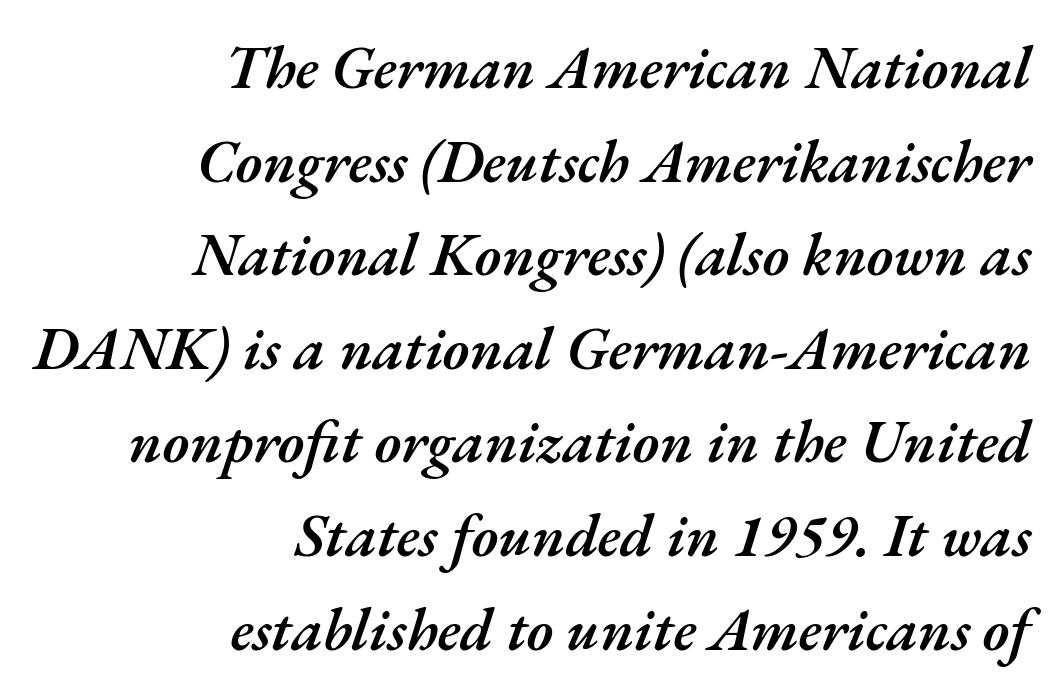
The space directly below the letters is spotless. Notice how the stems are inclined rather than vertical — that's the hallmark of italics. Leading: standard. The characters look somewhat weighty, a semibold short of true bold. Short and long lines alike share a common ending point at right. No extra tracking has been applied to these lines.
